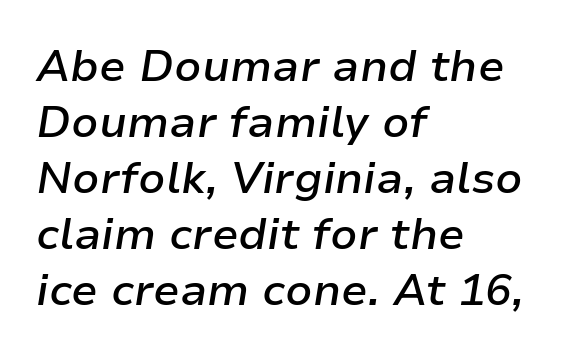
The image shows 44 px semibold type, italic (leaning right); set left-aligned, normal line spacing (1.27x), normal letter spacing, not underlined; low stroke contrast and a medium x-height.
